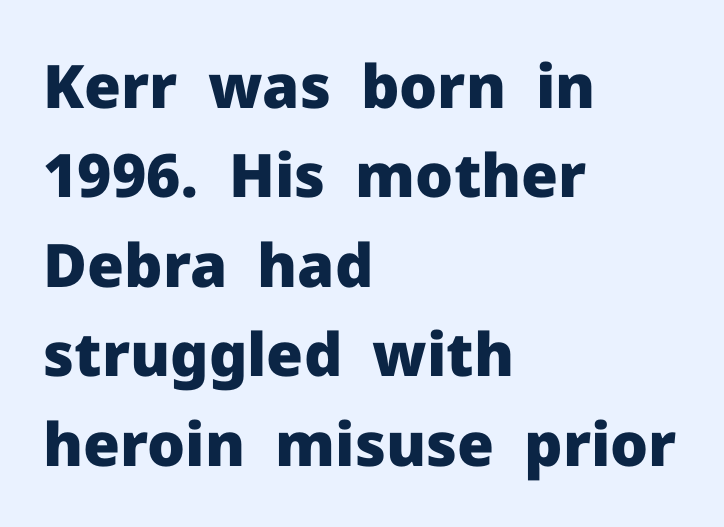
Letterform terminals end flat and unadorned throughout the passage. Descender tails drop into unmarked territory. A typesetter would call this proportional, since set widths differ per character. Pretty heavy lettering here — definitely bold. Observe the ordinary spacing: letters are neighbours, not strangers.
